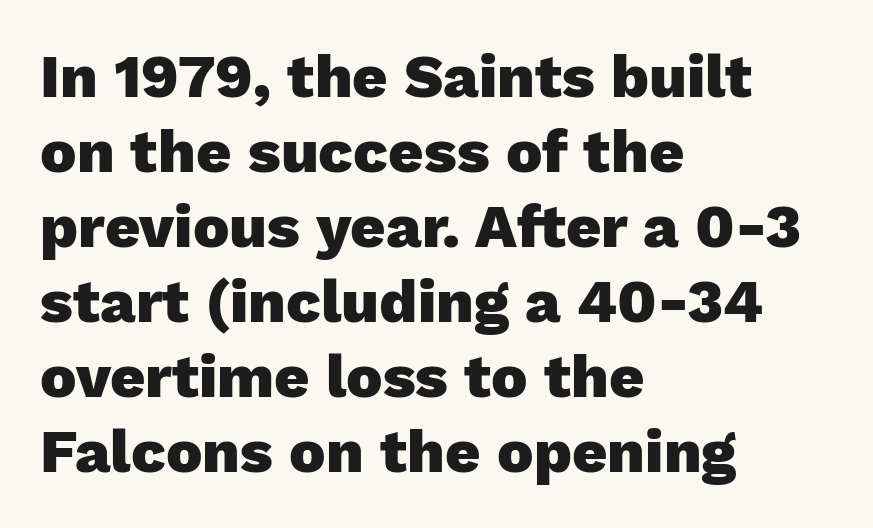
{"serif": "no", "italic": "no", "bold": "yes", "weight": "heavy", "width": "normal", "stroke_contrast": "low", "x_height": "medium", "monospaced": "no", "underline": "no", "align": "left", "line_spacing_ratio": 1.23, "letter_spacing": "normal", "letter_spacing_em": 0.0, "glyph_px": 61}
